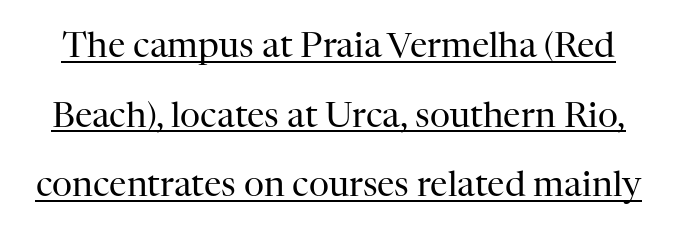
Students, observe the line beneath the letters — that is underlining. Is there any slant? The stems are plumb. The characters are drawn with everyday or finer stroke widths. Letter spacing: default. Here the designer chose a conventional face with non-uniform glyph widths.
